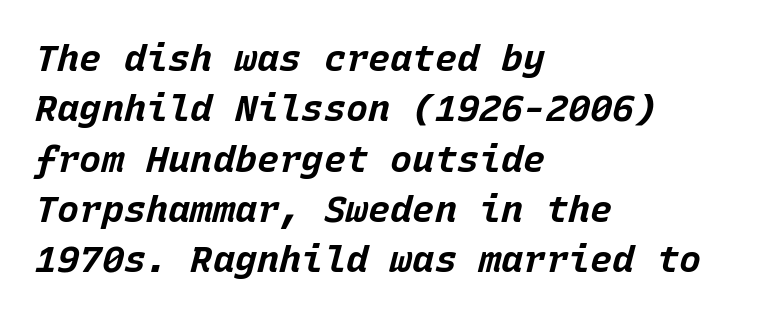
Looks like terminal output: every glyph gets an equal slot. The gaps between neighbouring characters are ordinary and unremarkable. Anything drawn beneath the words? Only blank space. Italic? Definitely — the glyphs are oblique. Where is the straight margin? On the left.
